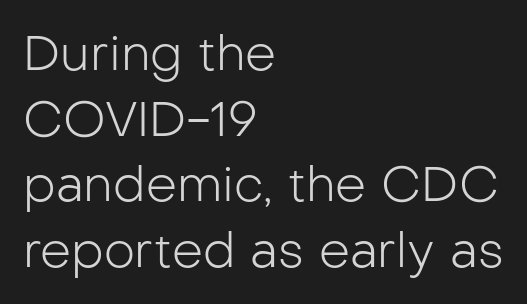
The image shows 49 px light sans-serif type, upright; set left-aligned, normal line spacing (1.34x), normal letter spacing, not underlined; low stroke contrast and a medium x-height.
